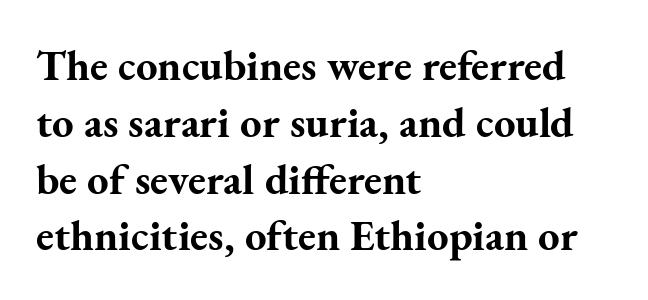
Q: Is the text bold? A: Yes.
Q: Is the text italic (slanted)? A: No, it is upright.
Q: Is the typeface a serif or a sans-serif typeface? A: Serif.
Q: Is the text underlined? A: No.
Q: How is the paragraph aligned? A: Left-aligned.
Q: Is the spacing between letters normal or unusually wide? A: Normal.
Q: Is the spacing between lines tight, normal or loose? A: Normal.
Q: Width (condensed, normal, or wide)? A: Normal.
Q: Stroke contrast? A: Medium.
Q: x-height? A: Small.
Q: Monospaced? A: No.
